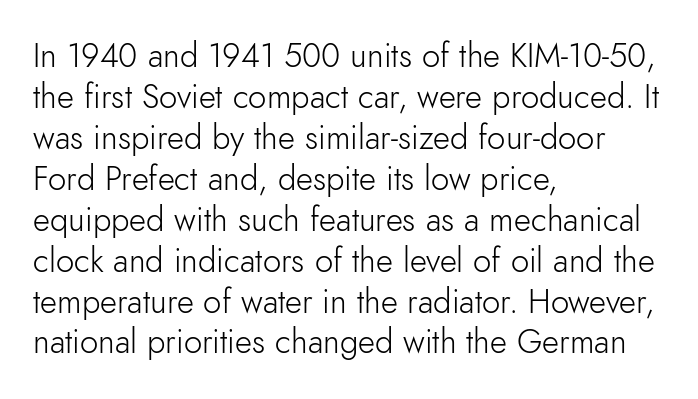
Words float on clear page, feet unadorned. Nope, not italic — everything's standing straight. No extra tracking has been applied to these lines. Weight: in the light-to-regular range.
